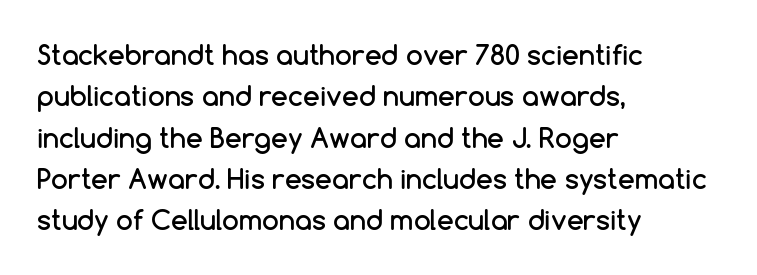
Successive baselines arrive at the customary interval. Short and long lines alike share a common starting point at left. Italic: no, the glyphs are upright roman. Short note: letters normally spaced. Quick note: underline off.
